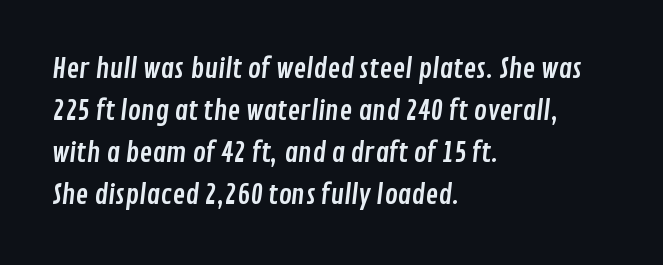
Q: Is the text underlined? A: No.
Q: How is the paragraph aligned? A: Left-aligned.
Q: Is the spacing between letters normal or unusually wide? A: Normal.
Q: Is the spacing between lines tight, normal or loose? A: Normal.
